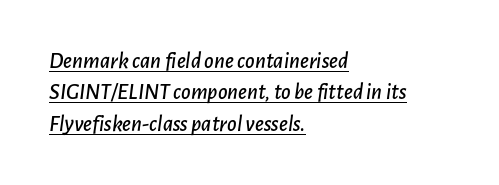
Q: Is the text italic (slanted)? A: Yes, it leans right by about 7 degrees.
Q: Is the text underlined? A: Yes.
Q: How is the paragraph aligned? A: Left-aligned.
Q: Is the spacing between letters normal or unusually wide? A: Normal.
Q: Is the spacing between lines tight, normal or loose? A: Normal.
